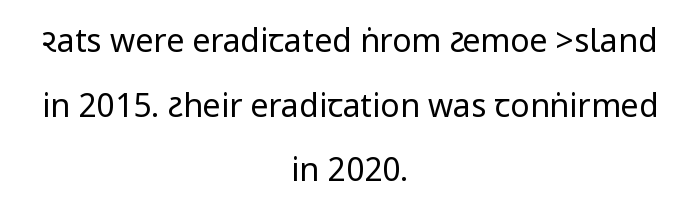
{"serif": "no", "italic": "no", "bold": "no", "weight": "regular", "width": "condensed", "stroke_contrast": "low", "underline": "no", "align": "center", "line_spacing": "loose", "line_spacing_ratio": 2.02, "letter_spacing": "normal", "letter_spacing_em": 0.0, "glyph_px": 32}
